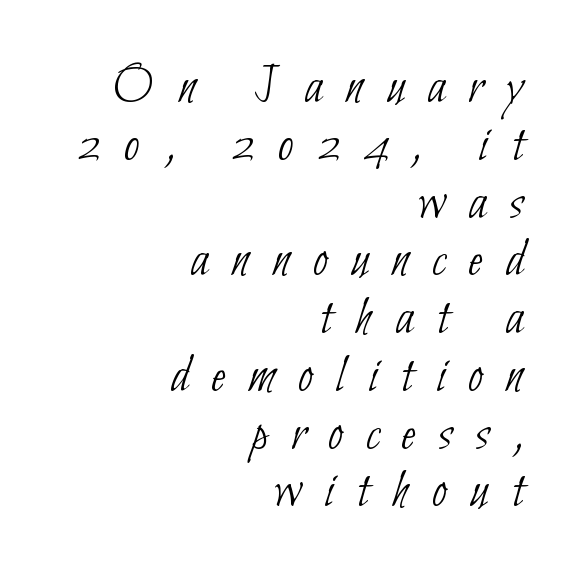
Visually the block forms a straight wall on the right and a jagged coastline on the left. Classification — sans serif. Note the varied advance widths — an 'i' is clearly narrower than an 'm'. These glyphs show unthickened strokes, regular width or finer.
